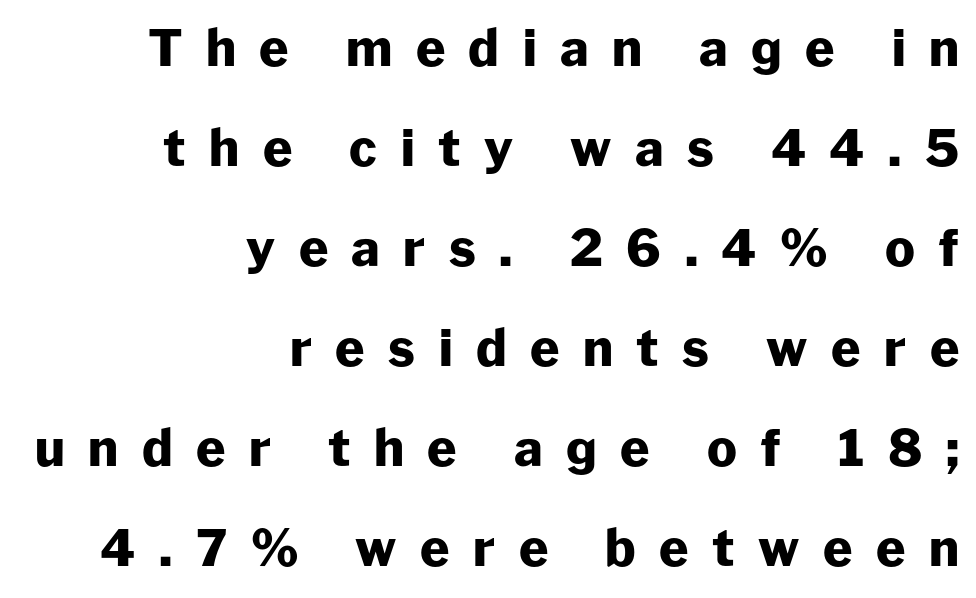
Q: Is the text bold? A: Yes.
Q: Is the text italic (slanted)? A: No, it is upright.
Q: Is the typeface a serif or a sans-serif typeface? A: Sans-serif.
Q: Is the text underlined? A: No.
Q: How is the paragraph aligned? A: Right-aligned.
Q: Is the spacing between letters normal or unusually wide? A: Unusually wide.
Q: Is the spacing between lines tight, normal or loose? A: Loose.
Q: Width (condensed, normal, or wide)? A: Normal.
Q: Stroke contrast? A: Low.
Q: x-height? A: Medium.
Q: Monospaced? A: No.
